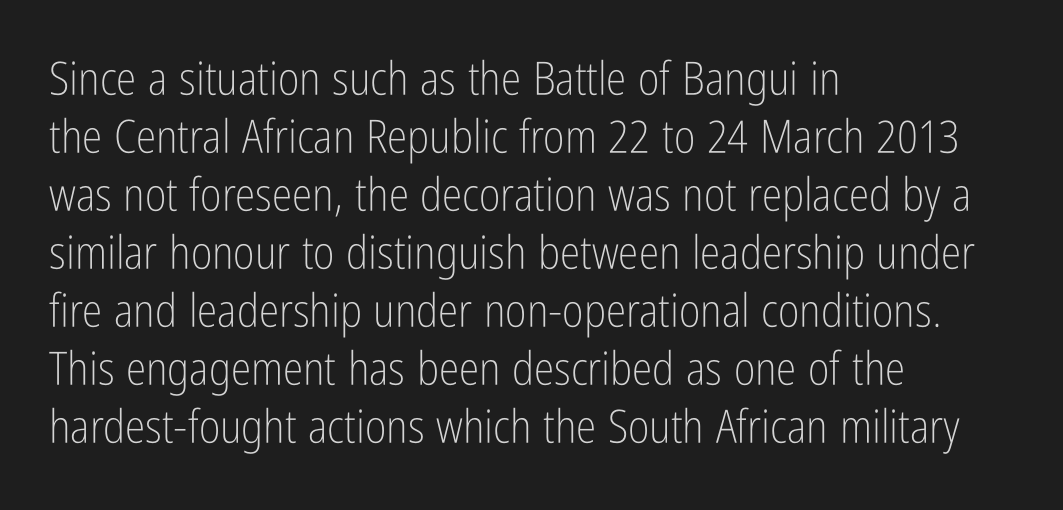
Q: Is the text bold? A: No.
Q: Is the text italic (slanted)? A: No, it is upright.
Q: Is the typeface a serif or a sans-serif typeface? A: Sans-serif.
Q: Is the text underlined? A: No.
Q: How is the paragraph aligned? A: Left-aligned.
Q: Is the spacing between letters normal or unusually wide? A: Normal.
Q: Is the spacing between lines tight, normal or loose? A: Normal.
Q: Width (condensed, normal, or wide)? A: Condensed.
Q: Stroke contrast? A: Low.
Q: x-height? A: Medium.
Q: Monospaced? A: No.
